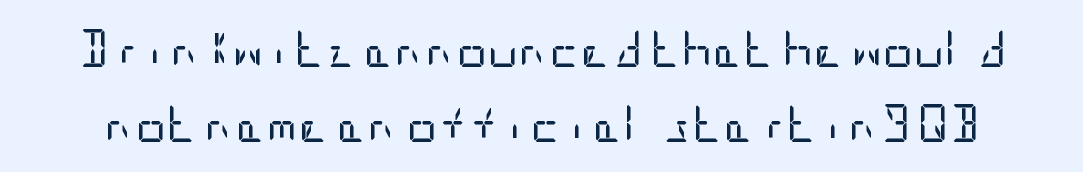
{"serif": "no", "italic": "no", "bold": "no", "weight": "regular", "width": "condensed", "stroke_contrast": "low", "x_height": "large", "underline": "no", "line_spacing": "loose", "line_spacing_ratio": 1.98, "letter_spacing": "normal", "letter_spacing_em": 0.0, "glyph_px": 38}
